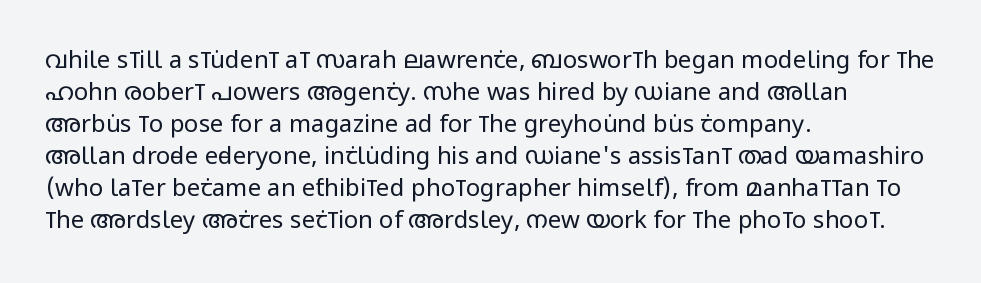
The image shows 24 px text type, upright; set left-aligned, normal line spacing (1.33x), normal letter spacing, not underlined.
